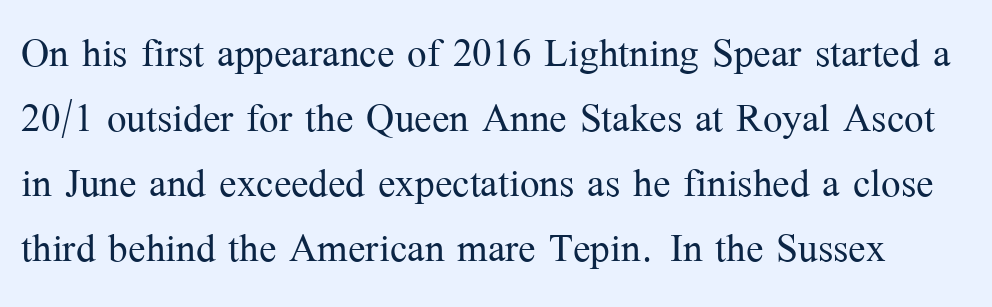
Q: Is the text bold? A: No.
Q: Is the text italic (slanted)? A: No, it is upright.
Q: Is the typeface a serif or a sans-serif typeface? A: Serif.
Q: Is the text underlined? A: No.
Q: Is the spacing between letters normal or unusually wide? A: Normal.
Q: Is the spacing between lines tight, normal or loose? A: Normal.
Q: Width (condensed, normal, or wide)? A: Normal.
Q: Stroke contrast? A: Medium.
Q: x-height? A: Medium.
Q: Monospaced? A: No.
